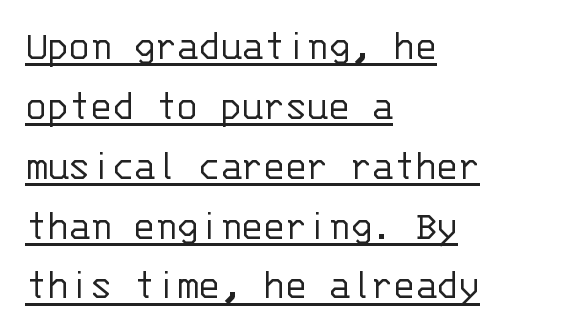
Every character here occupies the same horizontal width, giving the sample a typewriter-like rhythm. The typography opts for an upright posture over an oblique one. The designer left line spacing at the default. Heft: none added — not bold. The setting favours the left margin, as ordinary paragraphs usually do.
